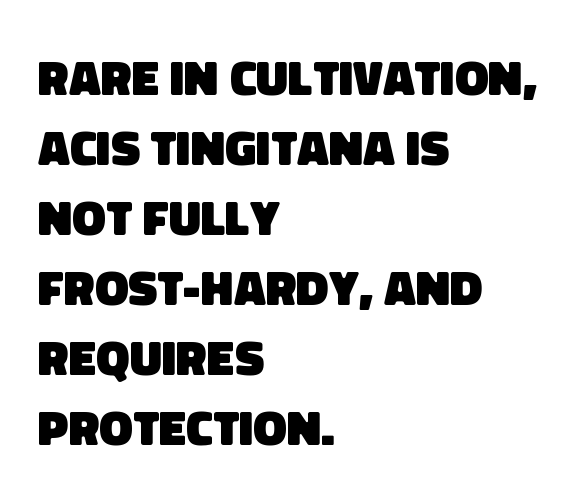
Q: Is the text bold? A: Yes.
Q: Is the typeface a serif or a sans-serif typeface? A: Sans-serif.
Q: Is the text underlined? A: No.
Q: How is the paragraph aligned? A: Left-aligned.
Q: Is the spacing between letters normal or unusually wide? A: Normal.
Q: Is the spacing between lines tight, normal or loose? A: Normal.
Q: Width (condensed, normal, or wide)? A: Normal.
Q: Stroke contrast? A: Low.
Q: x-height? A: Large.
Q: Monospaced? A: No.
